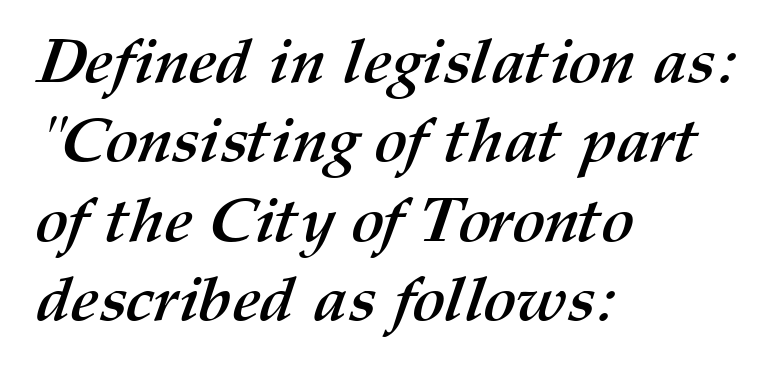
No word sits above an underline. Each letter keeps its own natural width here, so spacing adapts to shape. Casual observation: everything's shoved over to the left. Horizontal bands of white between lines are of average thickness. Is the type bold? Yes — the strokes are clearly thick and heavy. No extra tracking has been applied to these lines.
